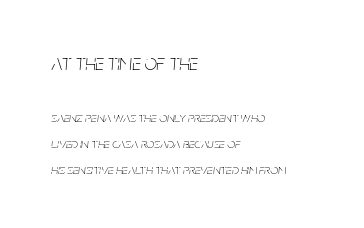
The lines in this sample share a left origin and differ only in where they stop. Rule under the text: the space is simply empty. Think standard paragraph weight, or any step lighter than that. Italic? Definitely — the glyphs are oblique. The earlier block is typeset at a bigger size than the later block. Inter-character spacing is left at the font's built-in metrics.
